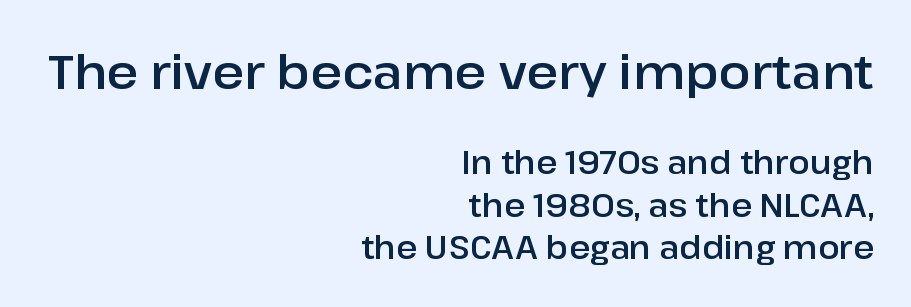
The image shows 48 px sans-serif type, upright; set right-aligned, normal line spacing (1.33x), normal letter spacing, not underlined; the first (top) block is 1.5x larger; low stroke contrast and a medium x-height.
